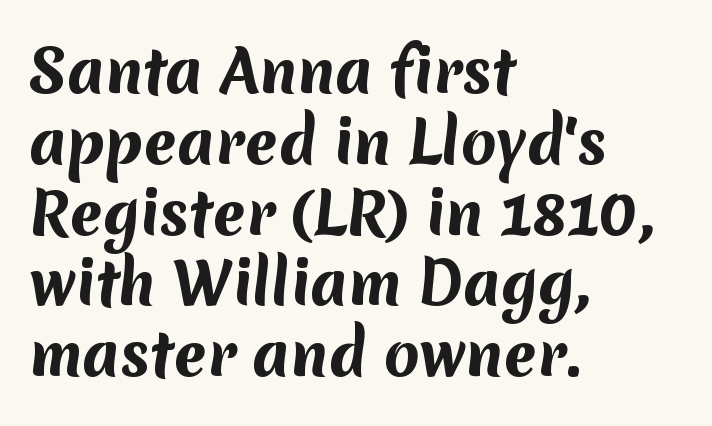
The image shows 58 px bold sans-serif type; set left-aligned, line spacing 1.22x, normal letter spacing, not underlined; medium stroke contrast and a medium x-height.
